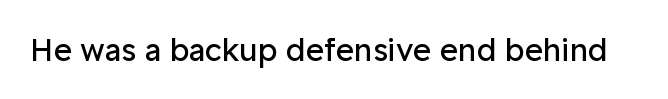
Varying glyph widths throughout — classic text-font behaviour. This sample uses plain, unmodified letter spacing. Nobody drew a line under any word here. Summary of weight: not heavy and not bold.
